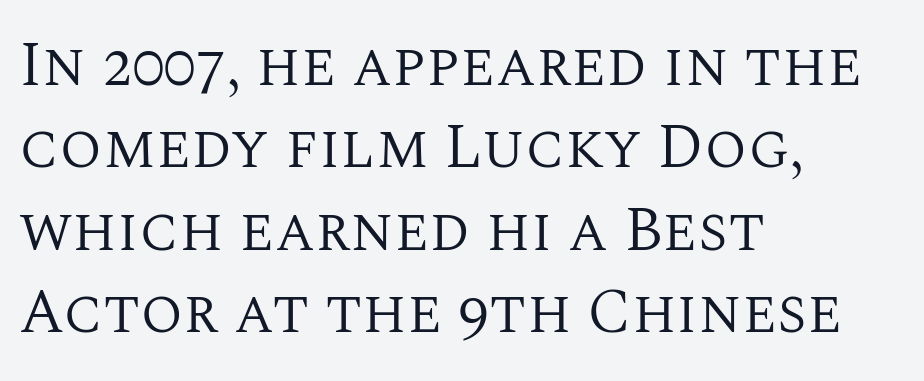
The image shows 62 px regular-weight serif type, upright; set left-aligned, normal line spacing (1.33x), normal letter spacing, not underlined; medium stroke contrast and a large x-height.
